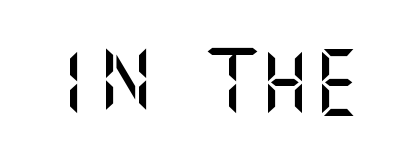
Q: Is the text italic (slanted)? A: No, it is upright.
Q: Is the typeface a serif or a sans-serif typeface? A: Sans-serif.
Q: Is the text underlined? A: No.
Q: Is the spacing between letters normal or unusually wide? A: Normal.
Q: Width (condensed, normal, or wide)? A: Normal.
Q: Stroke contrast? A: Medium.
Q: x-height? A: Large.
